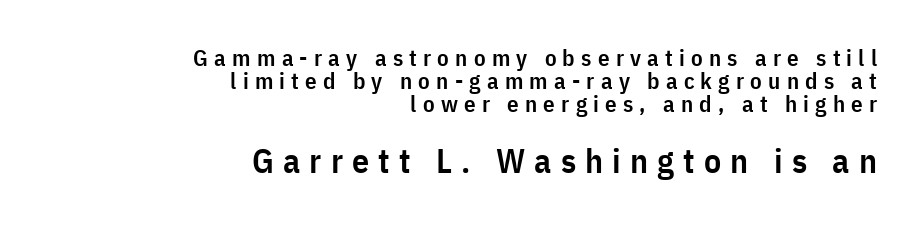
Proportional: the letters do not fall into vertical columns. Tightly led — the rows are bunched. Rule under the text: the space is simply empty. The font's upright variant was chosen for this text.
